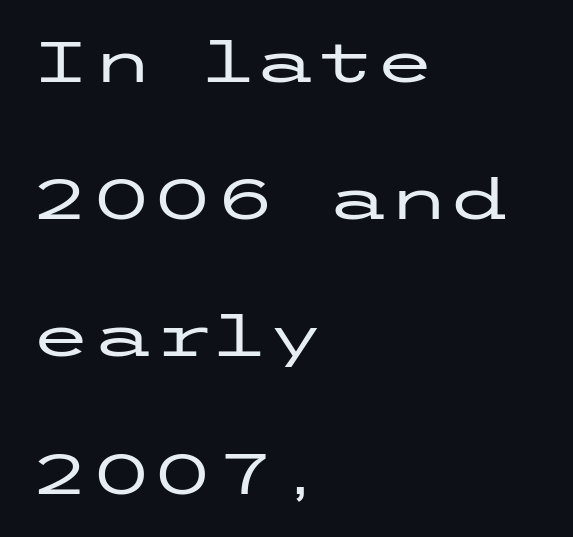
The image shows 56 px wide sans-serif type, upright; set left-aligned, loose line spacing (2.45x), normal letter spacing, not underlined; low stroke contrast and a medium x-height.
